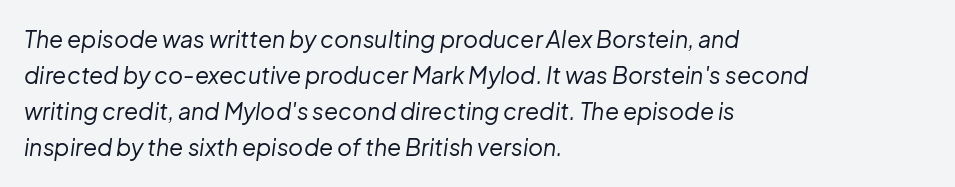
{"italic": "yes", "lean": "right", "slant_degrees": 8, "bold": "no", "underline": "no", "align": "left", "line_spacing": "normal", "line_spacing_ratio": 1.57, "letter_spacing": "normal", "letter_spacing_em": 0.0, "glyph_px": 23}
